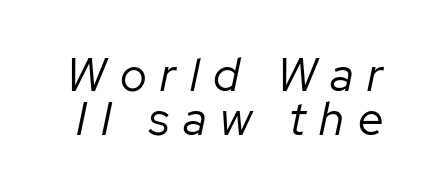
The typography opts for an oblique posture over an upright one. Quick note: underline off. What stands out about the letter spacing? Its width — letters are far apart. Each letter keeps its own natural width here, so spacing adapts to shape. Stroke thickness stays within the range of a standard reading face or lighter.
